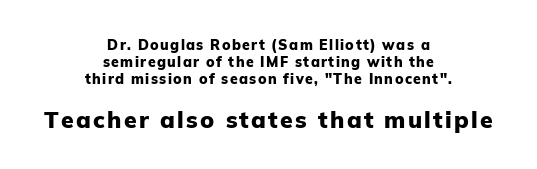
{"italic": "no", "bold": "yes", "underline": "no", "align": "center", "line_spacing_ratio": 1.2, "larger_block": "second", "size_ratio": 1.64, "glyph_px": 23}
